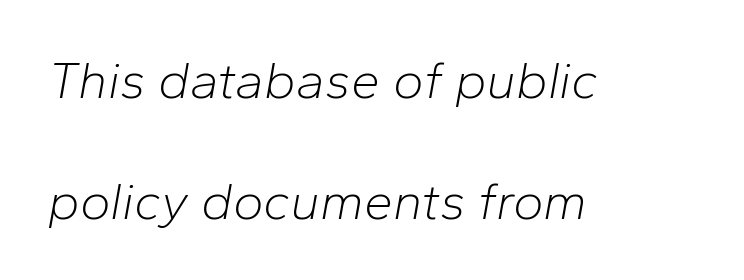
{"italic": "yes", "lean": "right", "slant_degrees": 10, "bold": "no", "weight": "light", "width": "normal", "stroke_contrast": "low", "x_height": "medium", "monospaced": "no", "underline": "no", "align": "left", "line_spacing": "loose", "line_spacing_ratio": 2.32, "letter_spacing": "normal", "letter_spacing_em": 0.0, "glyph_px": 52}
